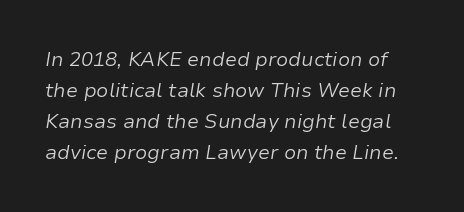
The image shows 20 px text type, italic (leaning right); set normal line spacing (1.55x), normal letter spacing, not underlined.
